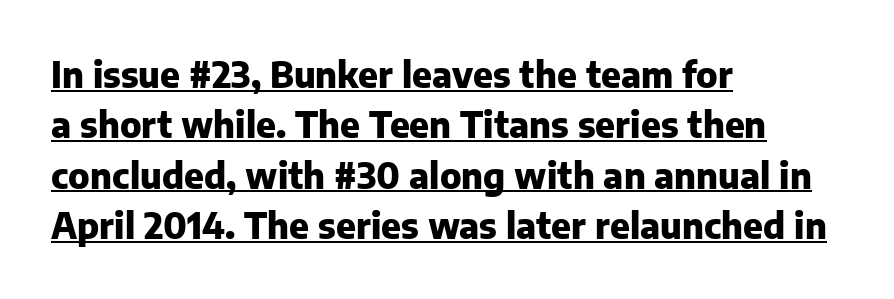
{"serif": "no", "italic": "no", "bold": "yes", "weight": "heavy", "width": "normal", "stroke_contrast": "low", "x_height": "medium", "monospaced": "no", "underline": "yes", "align": "left", "line_spacing": "normal", "line_spacing_ratio": 1.44, "letter_spacing": "normal", "letter_spacing_em": 0.0, "glyph_px": 35}
